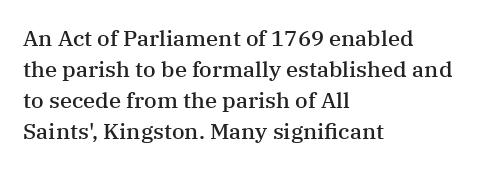
Does extra space separate the letters? No, they use regular spacing. Italic? Not at all — the glyphs are vertical. Notice how the passage keeps a crisp vertical edge on the left only. In terms of leading, this rendering sits right in the middle.
